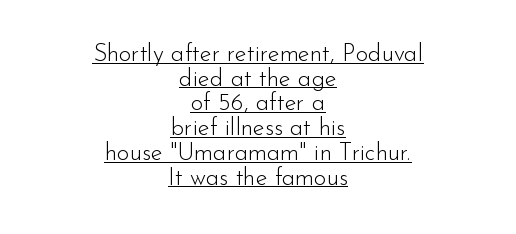
Caption: face not bold, strokes unweighted. Where is the straight margin? There isn't one; the lines are centered. Very little white space separates one row of letters from the next. Nope, not italic — everything's standing straight. Nobody touched the tracking dial on this one.
